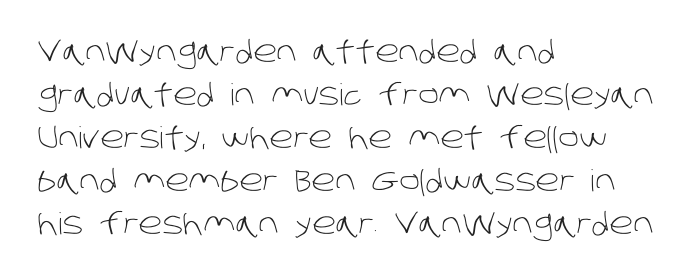
Q: Is the text bold? A: No.
Q: Is the typeface a serif or a sans-serif typeface? A: Sans-serif.
Q: Is the text underlined? A: No.
Q: How is the paragraph aligned? A: Left-aligned.
Q: Is the spacing between letters normal or unusually wide? A: Normal.
Q: Is the spacing between lines tight, normal or loose? A: Normal.
Q: Width (condensed, normal, or wide)? A: Normal.
Q: Stroke contrast? A: Low.
Q: x-height? A: Large.
Q: Monospaced? A: No.
